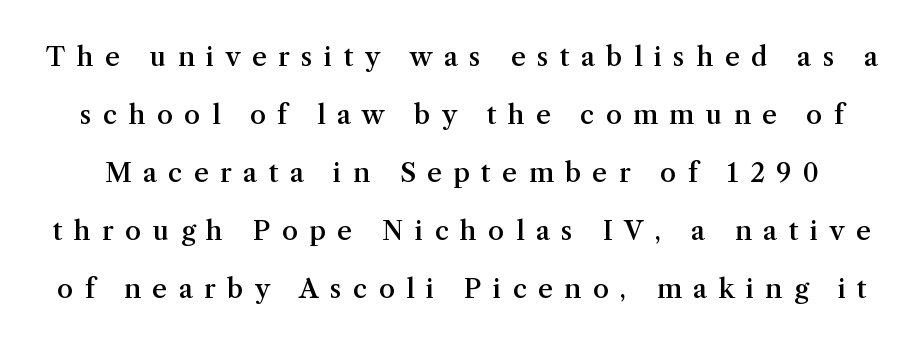
The image shows 26 px text type, upright; set loose line spacing (2.23x), unusually wide letter spacing (+0.44 em), not underlined.
